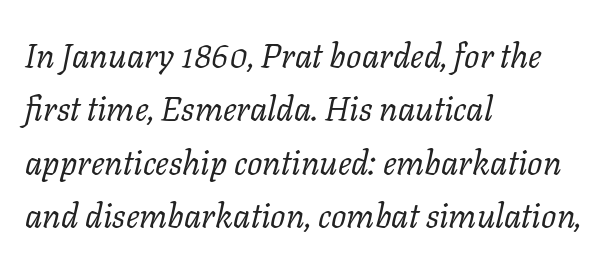
{"serif": "yes", "italic": "yes", "lean": "right", "slant_degrees": 11, "bold": "no", "weight": "regular", "width": "normal", "stroke_contrast": "low", "x_height": "medium", "monospaced": "no", "underline": "no", "align": "left", "line_spacing": "normal", "line_spacing_ratio": 1.57, "letter_spacing": "normal", "letter_spacing_em": 0.0, "glyph_px": 34}
